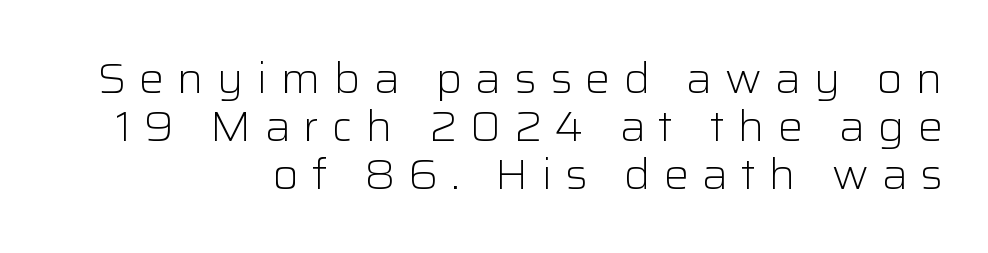
The setting favours the right margin, as signatures and pull-quotes sometimes do. The lettering holds an erect, upright posture throughout. Any mark beneath the type? The region is blank. The rendering uses a small line-height, squeezing the rows. Is this a sans? Yes — the strokes have no serifs. This is not heavy type; no bold has been used.
